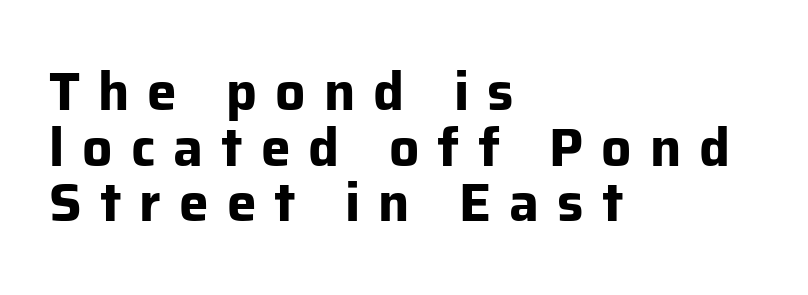
{"serif": "no", "italic": "no", "bold": "yes", "weight": "bold", "width": "normal", "stroke_contrast": "low", "x_height": "medium", "monospaced": "no", "underline": "no", "align": "left", "line_spacing": "tight", "line_spacing_ratio": 1.05, "letter_spacing": "wide", "letter_spacing_em": 0.34, "glyph_px": 53}
